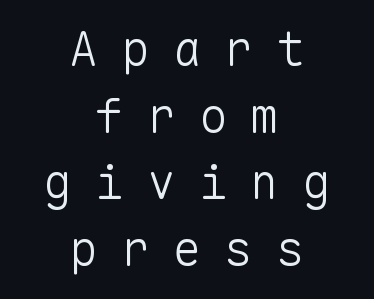
{"serif": "no", "italic": "no", "bold": "no", "weight": "light", "width": "normal", "stroke_contrast": "low", "x_height": "medium", "monospaced": "yes", "underline": "no", "align": "center", "line_spacing": "normal", "line_spacing_ratio": 1.39, "letter_spacing": "wide", "letter_spacing_em": 0.48, "glyph_px": 48}
